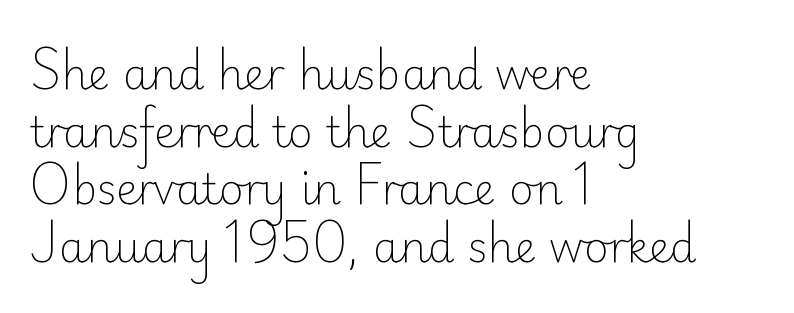
{"serif": "no", "italic": "no", "bold": "no", "weight": "light", "width": "normal", "stroke_contrast": "low", "x_height": "small", "monospaced": "no", "underline": "no", "align": "left", "line_spacing": "normal", "line_spacing_ratio": 1.37, "letter_spacing": "normal", "letter_spacing_em": 0.0, "glyph_px": 42}
